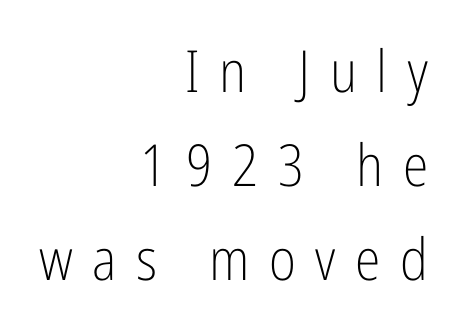
Does the lettering tilt? It doesn't — this is upright. Anything drawn beneath the words? Only blank space. These lines are composed in type without serifs. The paragraph has a hard right edge and a soft left edge. Heft: none added — not bold. The letters are spread apart with noticeably loose tracking.
